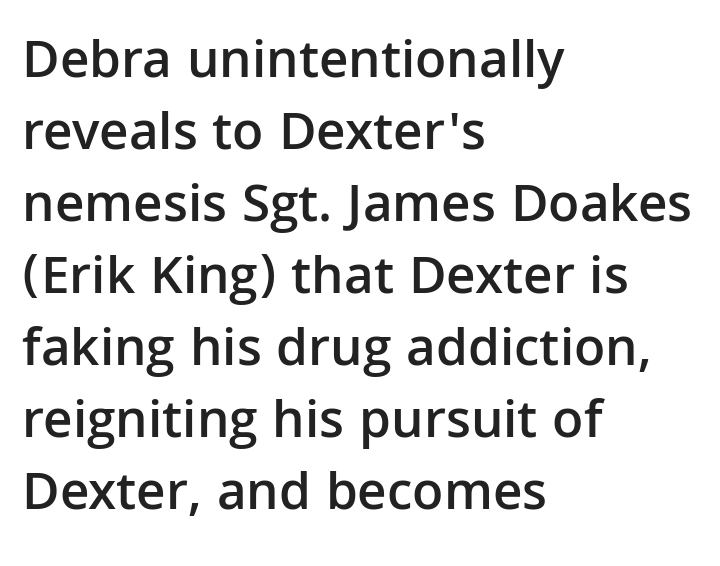
Baseline-to-baseline distance is the conventional proportion of letter height. Default kerning and tracking; the words read as compact shapes. Leftover space on each line is placed entirely after the last word. Its strokes are somewhat broadened, the hallmark of semibold type. Think of a printed novel: that variable character pitch is what you see here. Stroke terminals: plain, sans-serif.
